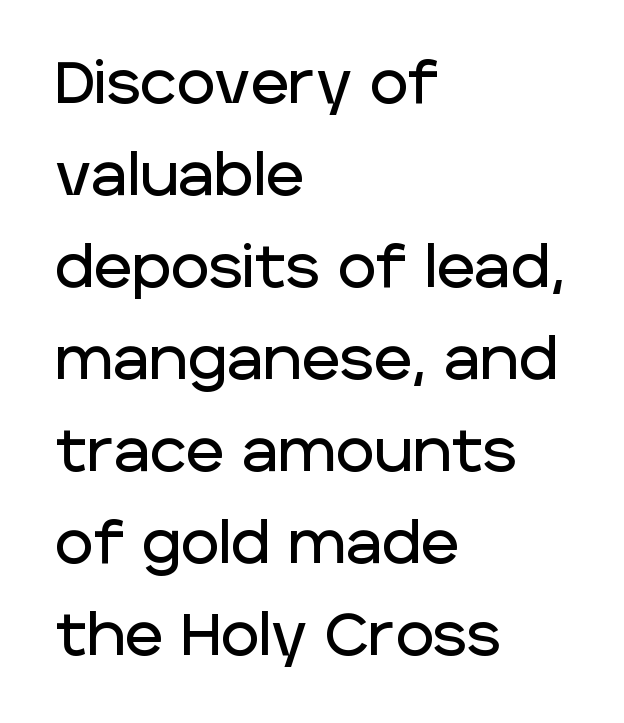
The rendering uses natural spacing where letterforms have individual widths. The line-height multiplier appears to be the usual default. Notice how the passage keeps a crisp vertical edge on the left only. Characters remain perfectly vertical along every line. Font category for this specimen: sans-serif. Words appear dense and cohesive because spacing is normal.
